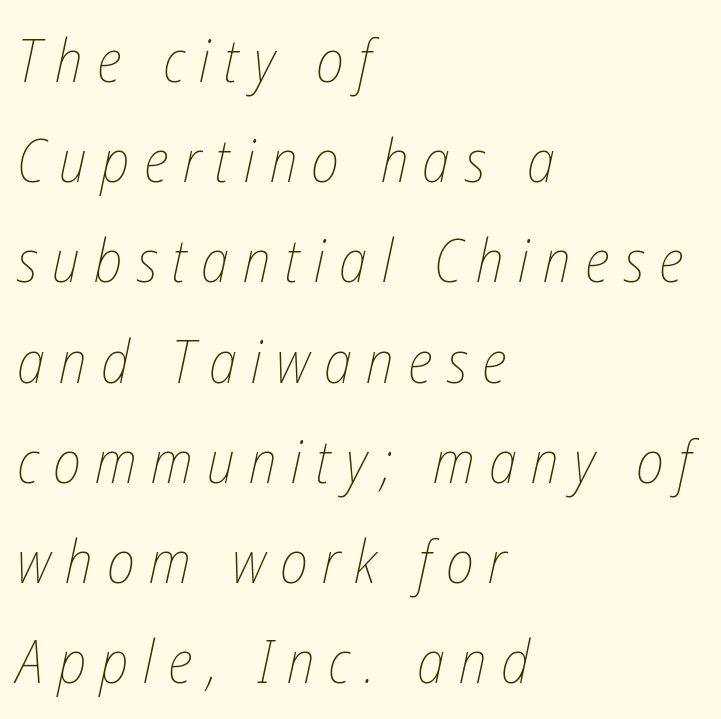
{"italic": "yes", "lean": "right", "slant_degrees": 12, "bold": "no", "weight": "thin", "width": "condensed", "stroke_contrast": "low", "x_height": "medium", "monospaced": "no", "underline": "no", "align": "left", "line_spacing": "normal", "line_spacing_ratio": 1.67, "letter_spacing": "wide", "letter_spacing_em": 0.24, "glyph_px": 60}
